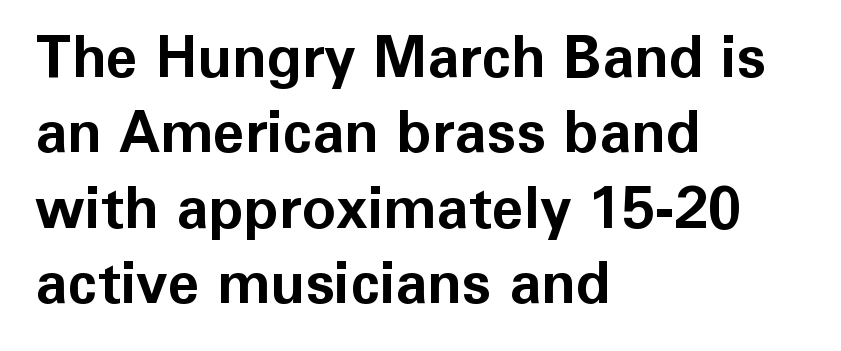
The image shows 58 px bold sans-serif type, upright; set left-aligned, normal line spacing (1.3x), normal letter spacing, not underlined; low stroke contrast and a medium x-height.
